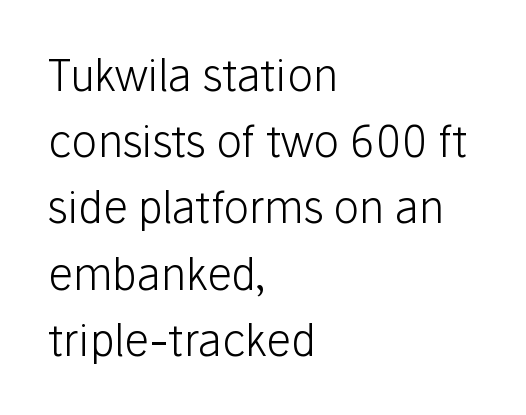
Q: Is the text bold? A: No.
Q: Is the text italic (slanted)? A: No, it is upright.
Q: Is the typeface a serif or a sans-serif typeface? A: Sans-serif.
Q: Is the text underlined? A: No.
Q: How is the paragraph aligned? A: Left-aligned.
Q: Is the spacing between letters normal or unusually wide? A: Normal.
Q: Is the spacing between lines tight, normal or loose? A: Normal.
Q: Width (condensed, normal, or wide)? A: Normal.
Q: Stroke contrast? A: Low.
Q: x-height? A: Medium.
Q: Monospaced? A: No.
